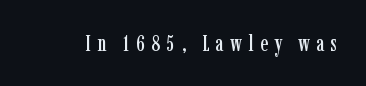
Q: Is the text italic (slanted)? A: No, it is upright.
Q: Is the text underlined? A: No.
Q: Is the spacing between letters normal or unusually wide? A: Unusually wide.
